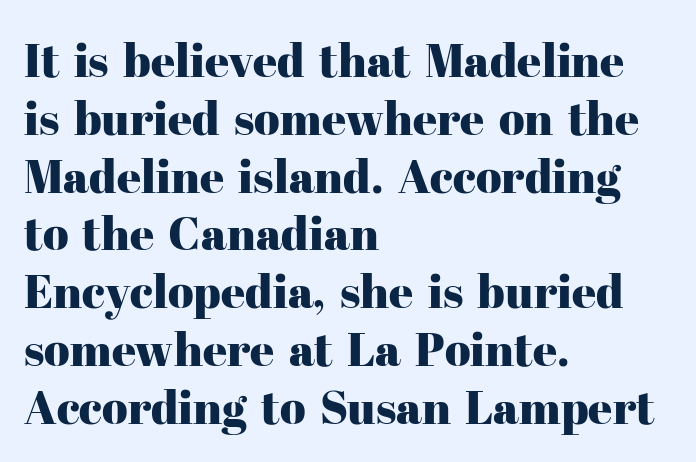
Q: Is the text italic (slanted)? A: No, it is upright.
Q: Is the typeface a serif or a sans-serif typeface? A: Serif.
Q: Is the text underlined? A: No.
Q: How is the paragraph aligned? A: Left-aligned.
Q: Is the spacing between letters normal or unusually wide? A: Normal.
Q: Width (condensed, normal, or wide)? A: Normal.
Q: Stroke contrast? A: High.
Q: x-height? A: Medium.
Q: Monospaced? A: No.
